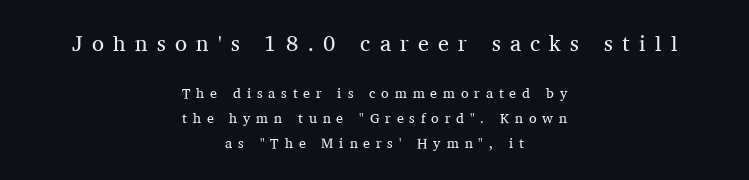
Does the bottom block carry the larger type? No, the top block does. Each line is balanced around a shared central axis. Unmarked baselines from the first word to the last. No italicization has been applied; the sample stays upright.
